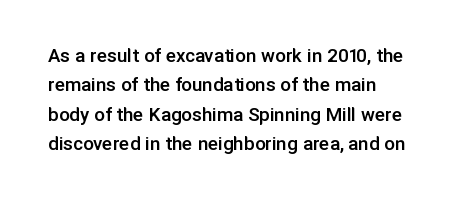
{"italic": "no", "bold": "semi", "underline": "no", "line_spacing": "normal", "line_spacing_ratio": 1.4, "letter_spacing": "normal", "letter_spacing_em": 0.0, "glyph_px": 21}
